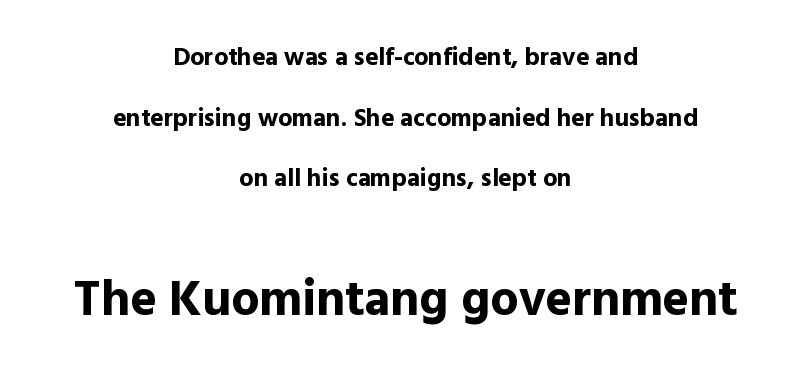
{"serif": "no", "italic": "no", "bold": "yes", "weight": "bold", "width": "normal", "x_height": "medium", "monospaced": "no", "underline": "no", "align": "center", "line_spacing": "loose", "line_spacing_ratio": 2.43, "letter_spacing": "normal", "letter_spacing_em": 0.0, "larger_block": "second", "size_ratio": 2.0, "glyph_px": 50}
